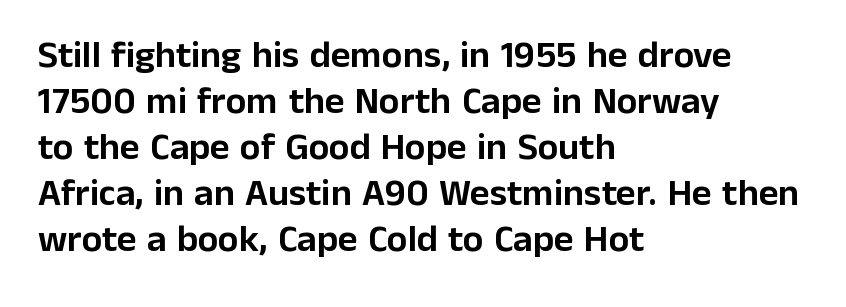
A sans-serif font was chosen for this passage. Characters follow at the spacing the type designer built in. Decoration check: the copy has no underline. This sample has the flowing, uneven cadence of proportional lettering. The letters stand straight up with perfectly vertical stems.
